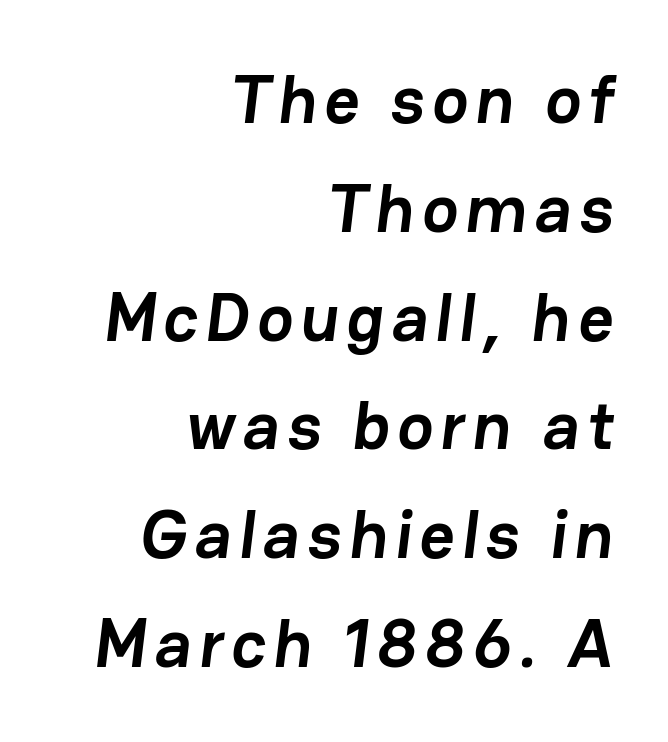
The image shows 68 px semibold sans-serif type; set right-aligned, normal line spacing (1.6x), not underlined; low stroke contrast and a medium x-height.
